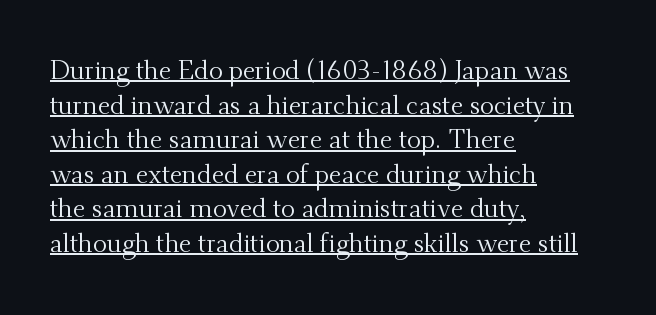
Characters follow at the spacing the type designer built in. Stroke mass is kept to a normal reading level or below. The rendering uses the underline text-decoration. Notice how descenders clear the ascenders below comfortably — that's standard leading.
